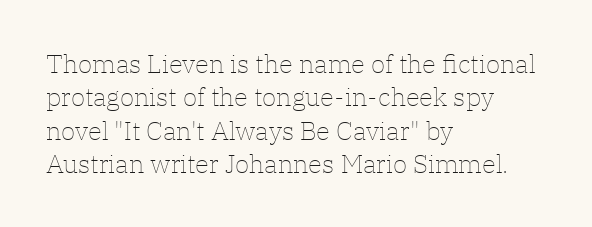
Compared with typical paragraphs, the rows here are spaced about the same. The letters stand straight up with perfectly vertical stems. Short and long lines alike share a common starting point at left. Is the stroke heavy? The answer is a plain regular-or-lighter. In terms of letterspacing, this is plain default setting. Just letters on the line, the space beneath them empty.
